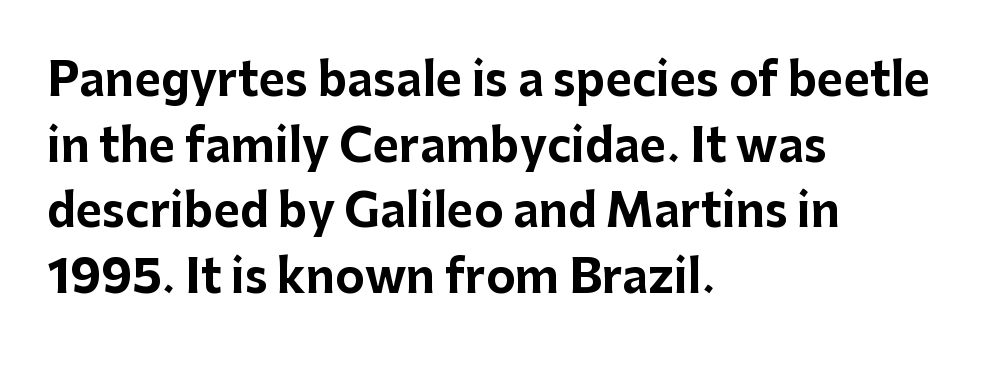
Q: Is the text bold? A: Yes.
Q: Is the text italic (slanted)? A: No, it is upright.
Q: Is the typeface a serif or a sans-serif typeface? A: Sans-serif.
Q: Is the text underlined? A: No.
Q: How is the paragraph aligned? A: Left-aligned.
Q: Is the spacing between letters normal or unusually wide? A: Normal.
Q: Is the spacing between lines tight, normal or loose? A: Normal.
Q: Width (condensed, normal, or wide)? A: Normal.
Q: Stroke contrast? A: Low.
Q: x-height? A: Medium.
Q: Monospaced? A: No.
